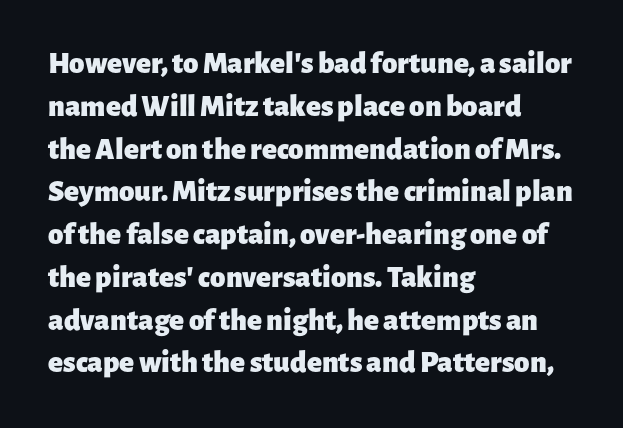
The image shows 31 px heavy sans-serif type, upright; set left-aligned, normal line spacing (1.38x), normal letter spacing, not underlined; low stroke contrast and a medium x-height.
